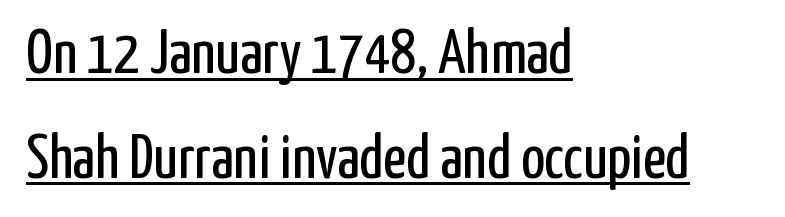
Q: Is the text bold? A: No.
Q: Is the text italic (slanted)? A: No, it is upright.
Q: Is the typeface a serif or a sans-serif typeface? A: Sans-serif.
Q: Is the text underlined? A: Yes.
Q: How is the paragraph aligned? A: Left-aligned.
Q: Is the spacing between letters normal or unusually wide? A: Normal.
Q: Is the spacing between lines tight, normal or loose? A: Normal.
Q: Width (condensed, normal, or wide)? A: Condensed.
Q: Stroke contrast? A: Low.
Q: x-height? A: Medium.
Q: Monospaced? A: No.
